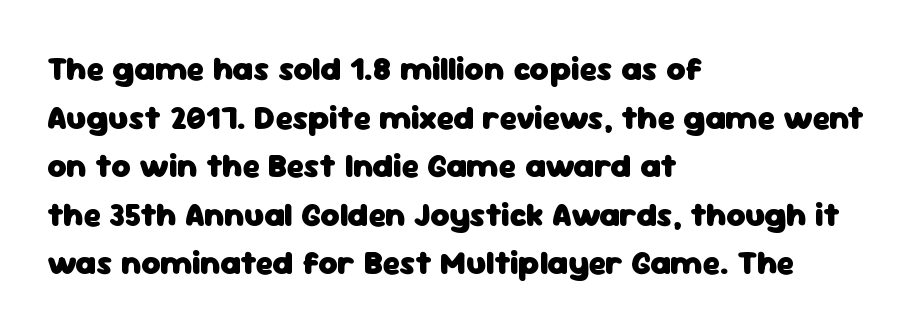
The image shows 33 px heavy sans-serif type, upright; set left-aligned, normal line spacing (1.47x), normal letter spacing, not underlined; low stroke contrast and a medium x-height.
